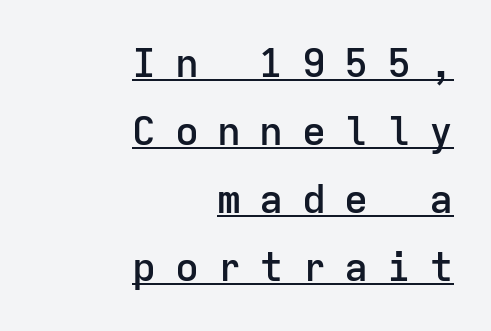
The image shows 40 px semibold sans-serif type, upright, monospaced; set right-aligned, normal line spacing (1.7x), unusually wide letter spacing (+0.46 em), underlined; low stroke contrast and a medium x-height.
